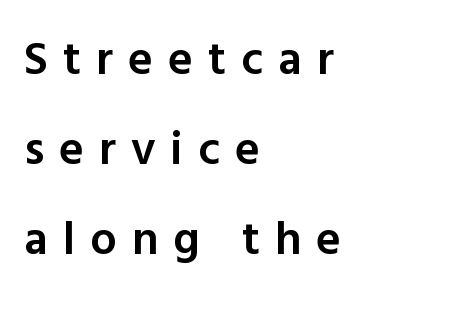
The image shows 47 px semibold sans-serif type, upright; set left-aligned, loose line spacing (1.91x), unusually wide letter spacing (+0.32 em), not underlined; a medium x-height.
